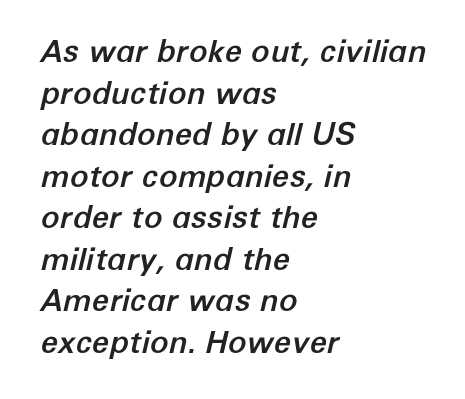
The image shows 31 px text type, italic (leaning right); set left-aligned, normal line spacing (1.34x), normal letter spacing, not underlined; low stroke contrast and a medium x-height.
